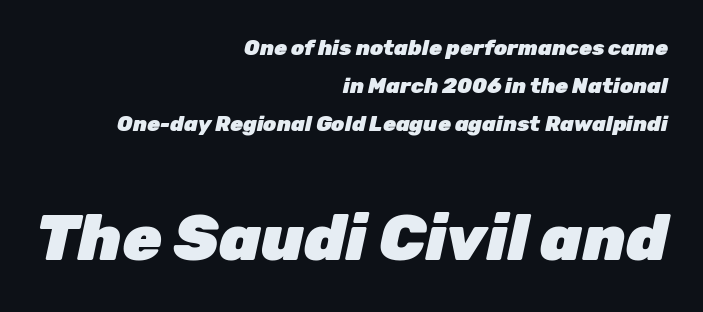
The image shows 64 px heavy type, italic (leaning right); set right-aligned, line spacing 1.81x, normal letter spacing, not underlined; the second (bottom) block is 3.05x larger; low stroke contrast and a medium x-height.
